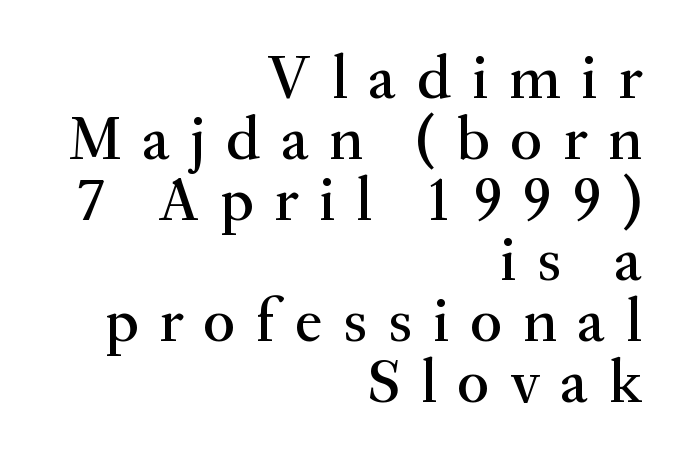
{"serif": "yes", "italic": "no", "width": "normal", "stroke_contrast": "medium", "x_height": "small", "monospaced": "no", "underline": "no", "align": "right", "line_spacing": "tight", "line_spacing_ratio": 0.98, "letter_spacing": "wide", "letter_spacing_em": 0.33, "glyph_px": 62}
